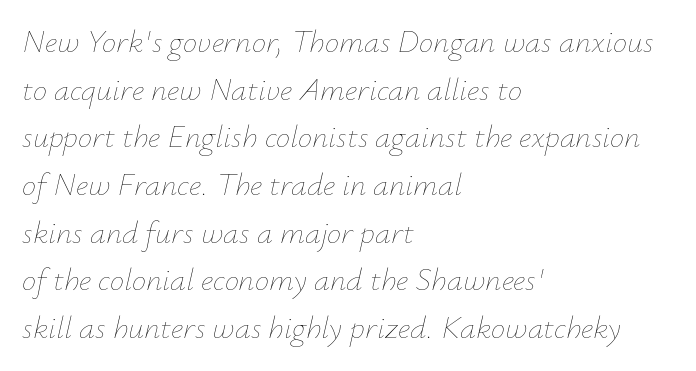
These lines keep a tight, regular rhythm from letter to letter. Does the copy run flush right? No — it runs flush left. The passage shown is not bold in any degree. The rendering uses natural spacing where letterforms have individual widths. Lines of text with bare space underneath.
